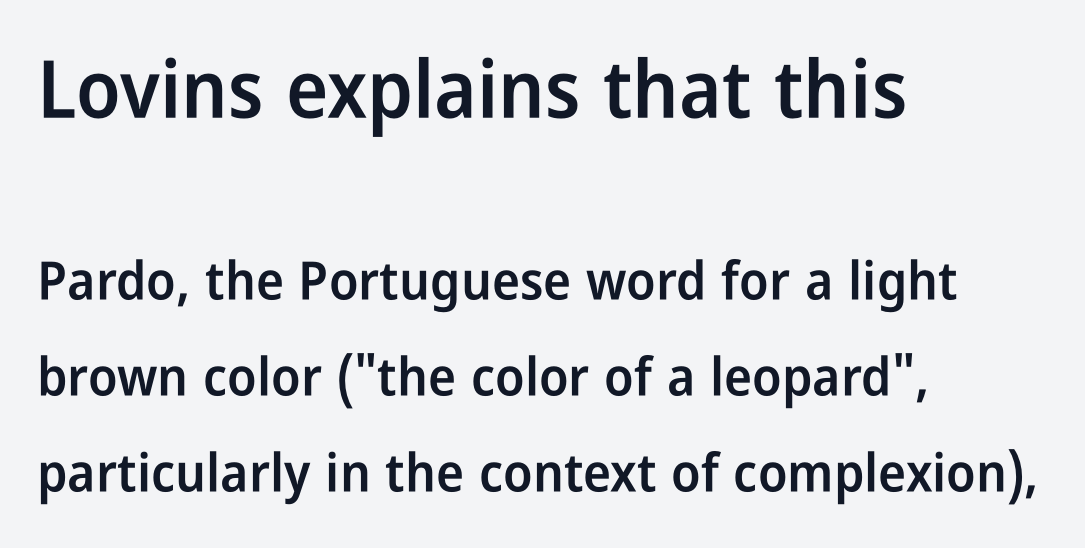
Q: Is the text bold? A: Semi-bold.
Q: Is the text italic (slanted)? A: No, it is upright.
Q: Is the typeface a serif or a sans-serif typeface? A: Sans-serif.
Q: Is the text underlined? A: No.
Q: How is the paragraph aligned? A: Left-aligned.
Q: Is the spacing between letters normal or unusually wide? A: Normal.
Q: Which block of text is set in a larger size, the first (top) or the second (bottom)? A: The first (top) one.
Q: Width (condensed, normal, or wide)? A: Condensed.
Q: Stroke contrast? A: Low.
Q: x-height? A: Medium.
Q: Monospaced? A: No.
